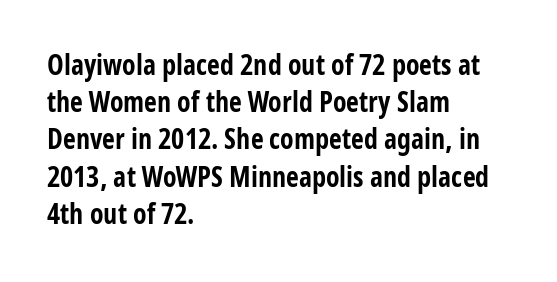
{"serif": "no", "italic": "no", "bold": "yes", "weight": "bold", "width": "condensed", "stroke_contrast": "low", "x_height": "large", "monospaced": "no", "underline": "no", "align": "left", "line_spacing": "normal", "line_spacing_ratio": 1.33, "letter_spacing": "normal", "letter_spacing_em": 0.0, "glyph_px": 28}
